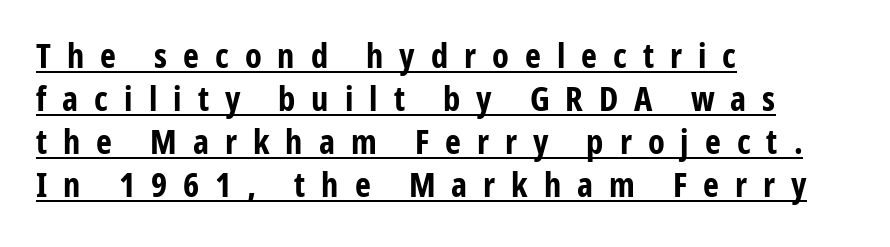
These lines are rendered in a variable-pitch font. What decoration does the sample have? An underline. Does extra space separate the letters? Yes, quite a lot of it. If you drew a ruler down the left edge, every line would touch it. Stroke terminals: plain, sans-serif.
